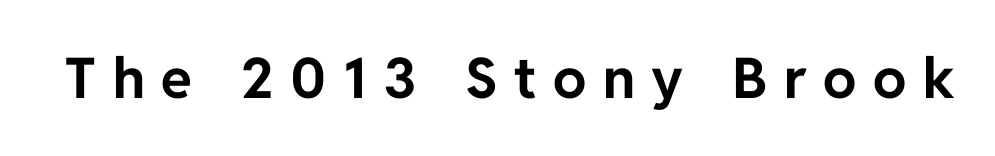
{"serif": "no", "italic": "no", "bold": "yes", "weight": "bold", "width": "normal", "stroke_contrast": "low", "x_height": "medium", "monospaced": "no", "underline": "no", "letter_spacing": "wide", "letter_spacing_em": 0.3, "glyph_px": 56}
